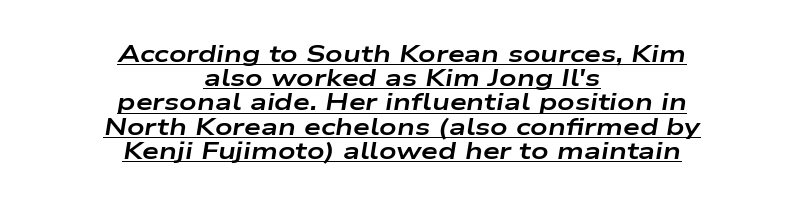
Q: Is the text bold? A: Yes.
Q: Is the text italic (slanted)? A: Yes, it leans right by about 9 degrees.
Q: Is the text underlined? A: Yes.
Q: How is the paragraph aligned? A: Centered.
Q: Is the spacing between letters normal or unusually wide? A: Normal.
Q: Is the spacing between lines tight, normal or loose? A: Tight.
